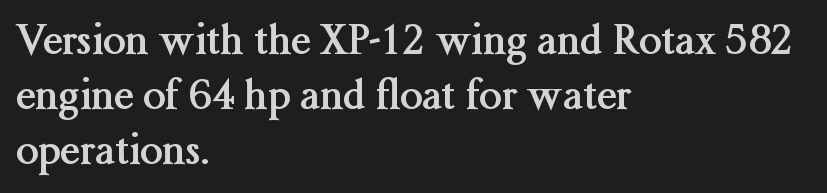
Q: Is the text bold? A: Yes.
Q: Is the text italic (slanted)? A: No, it is upright.
Q: Is the typeface a serif or a sans-serif typeface? A: Serif.
Q: Is the text underlined? A: No.
Q: How is the paragraph aligned? A: Left-aligned.
Q: Is the spacing between letters normal or unusually wide? A: Normal.
Q: Is the spacing between lines tight, normal or loose? A: Normal.
Q: Width (condensed, normal, or wide)? A: Normal.
Q: Stroke contrast? A: Medium.
Q: x-height? A: Medium.
Q: Monospaced? A: No.
